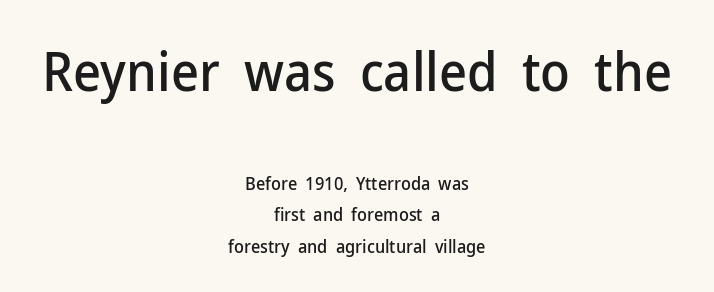
The image shows 54 px sans-serif type, upright; set centered, line spacing 1.74x, normal letter spacing, not underlined; the first (top) block is 3.0x larger; low stroke contrast and a medium x-height.
